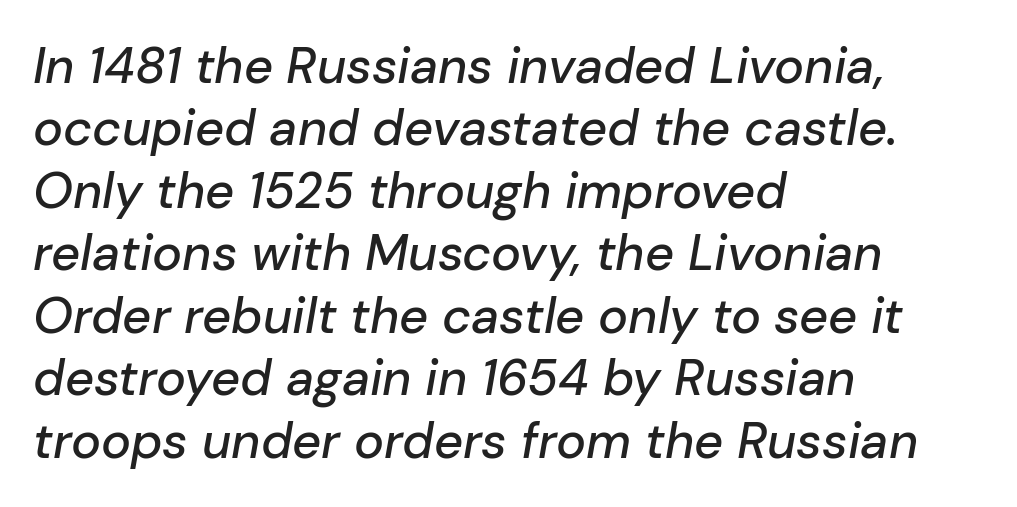
The image shows 50 px text type, italic (leaning right); set left-aligned, normal line spacing (1.25x), normal letter spacing, not underlined; low stroke contrast and a medium x-height.
